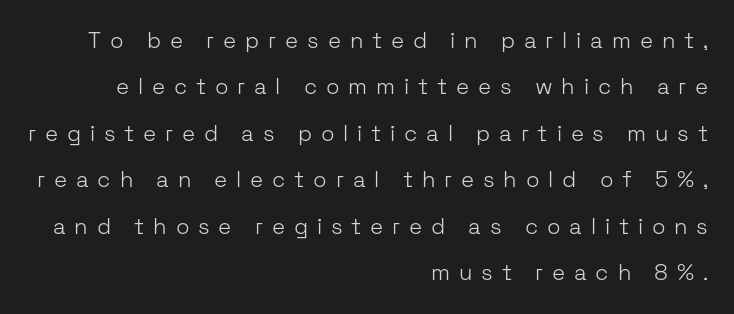
The image shows 22 px text type, upright; set right-aligned, loose line spacing (2.11x), unusually wide letter spacing (+0.4 em), not underlined.
